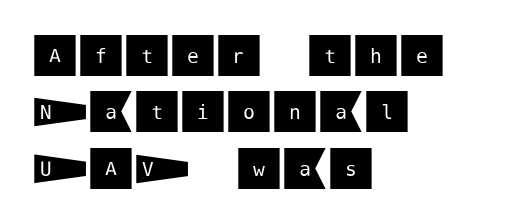
The image shows 47 px sans-serif type, upright; set left-aligned, line spacing 1.2x, normal letter spacing, not underlined; medium stroke contrast and a large x-height.
